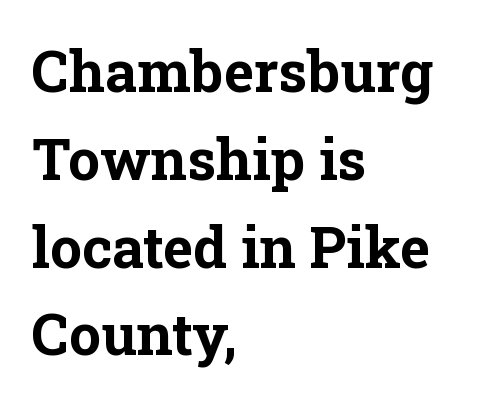
{"serif": "yes", "italic": "no", "bold": "yes", "weight": "bold", "width": "normal", "stroke_contrast": "low", "x_height": "medium", "monospaced": "no", "underline": "no", "align": "left", "line_spacing": "normal", "line_spacing_ratio": 1.54, "letter_spacing": "normal", "letter_spacing_em": 0.0, "glyph_px": 57}
